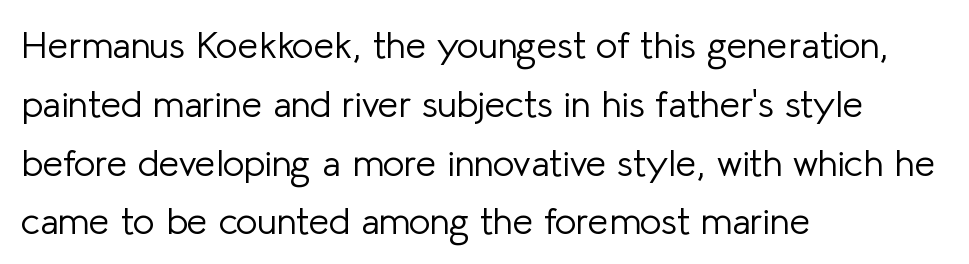
{"serif": "no", "italic": "no", "bold": "no", "weight": "light", "width": "normal", "stroke_contrast": "low", "x_height": "medium", "monospaced": "no", "underline": "no", "align": "left", "line_spacing": "normal", "line_spacing_ratio": 1.59, "letter_spacing": "normal", "letter_spacing_em": 0.0, "glyph_px": 37}
